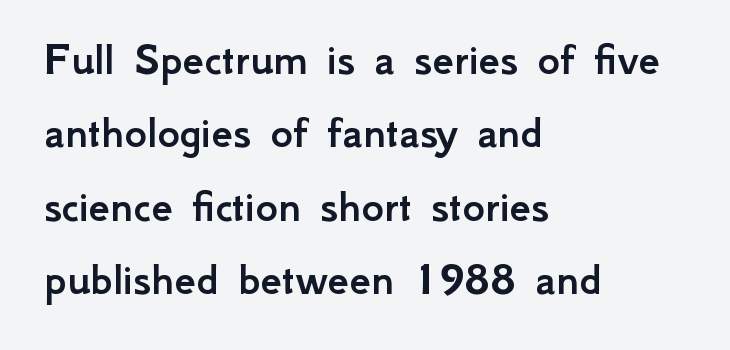
The image shows 48 px sans-serif type, upright; set left-aligned, normal line spacing (1.53x), normal letter spacing, not underlined; low stroke contrast and a small x-height.
